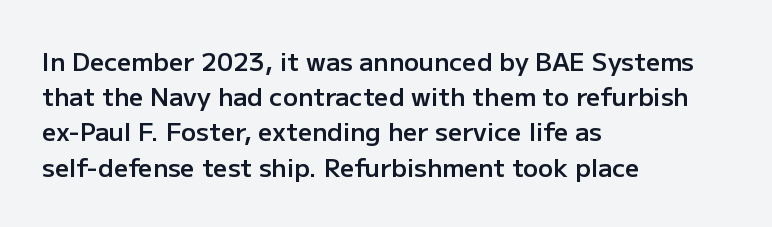
Heft: intermediate — a semibold. No word sits above an underline. Successive baselines arrive at the customary interval. Inter-character spacing is left at the font's built-in metrics. Reading down the block, your eye returns to a fixed left position each line. Italic? Not at all — the glyphs are vertical.
